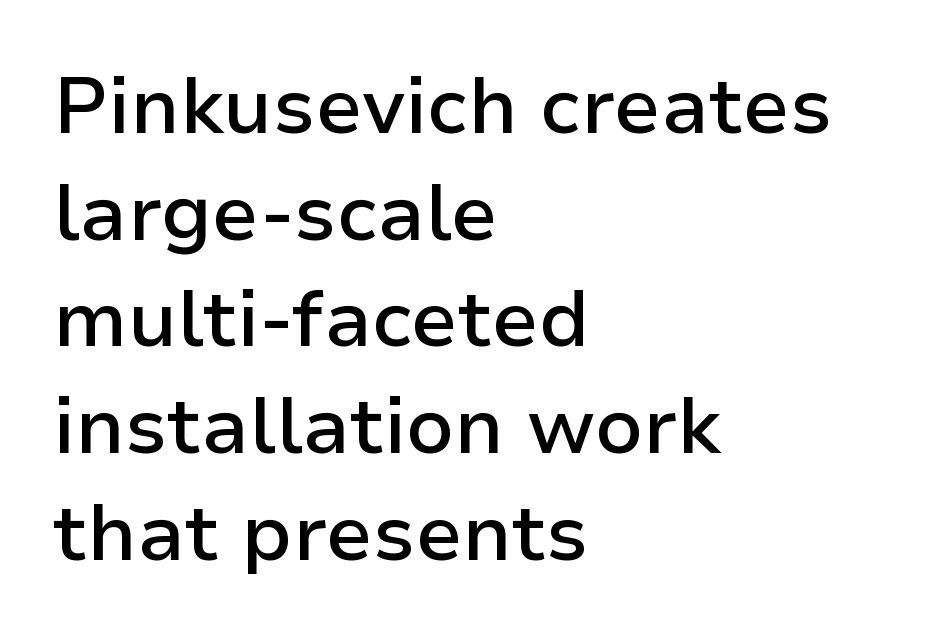
Does the leading feel generous? No, just average. In terms of letterspacing, this is plain default setting. Only glyphs here, with clear space below each row. As a designer I'd log this as weight 600, semibold. The passage shown is typed in a proportional face where columns would drift. Check where the strokes stop: nothing finishes them off — pure sans.
